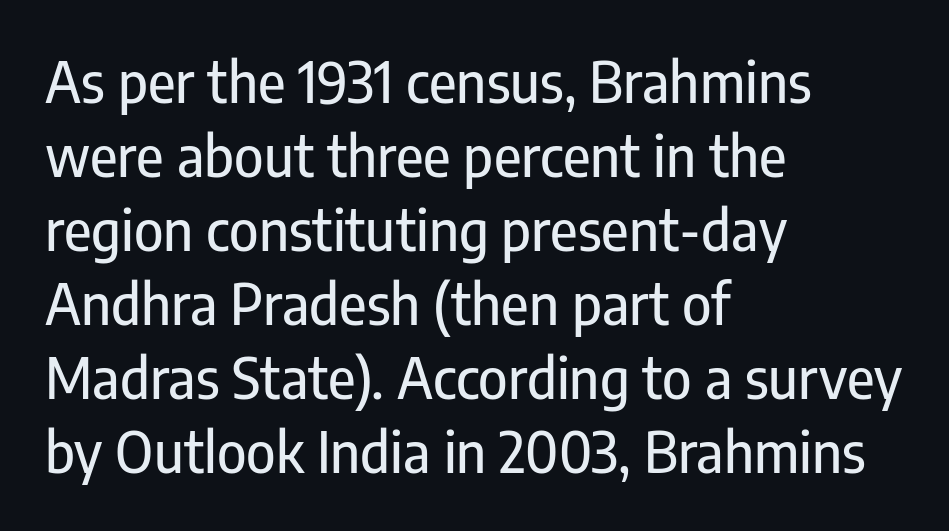
{"serif": "no", "italic": "no", "width": "condensed", "stroke_contrast": "low", "x_height": "medium", "monospaced": "no", "underline": "no", "align": "left", "line_spacing": "normal", "line_spacing_ratio": 1.32, "letter_spacing": "normal", "letter_spacing_em": 0.0, "glyph_px": 56}
